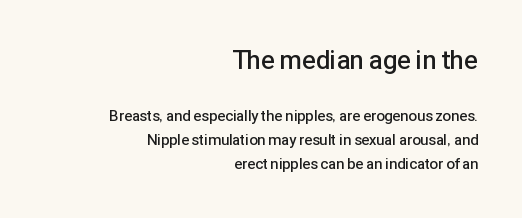
{"italic": "no", "bold": "semi", "underline": "no", "align": "right", "line_spacing": "normal", "line_spacing_ratio": 1.6, "letter_spacing": "normal", "letter_spacing_em": 0.0, "larger_block": "first", "size_ratio": 1.73, "glyph_px": 26}
